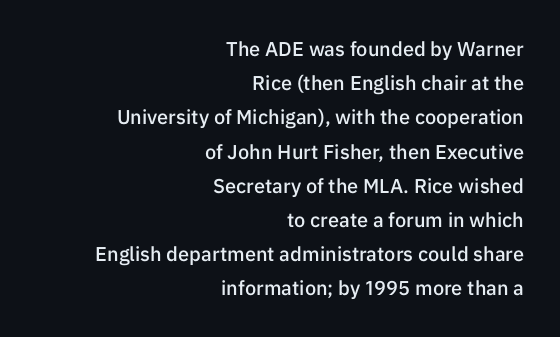
{"italic": "no", "bold": "semi", "underline": "no", "align": "right", "line_spacing_ratio": 1.71, "letter_spacing": "normal", "letter_spacing_em": 0.0, "glyph_px": 20}
